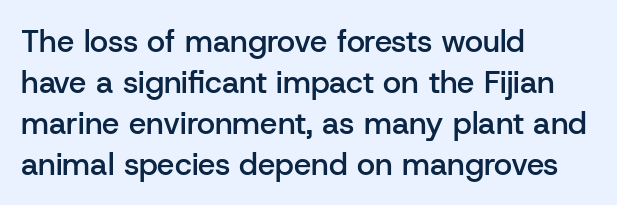
{"serif": "no", "italic": "no", "bold": "semi", "weight": "semibold", "width": "normal", "stroke_contrast": "low", "x_height": "medium", "monospaced": "no", "underline": "no", "align": "left", "line_spacing": "normal", "line_spacing_ratio": 1.32, "letter_spacing": "normal", "letter_spacing_em": 0.0, "glyph_px": 31}
